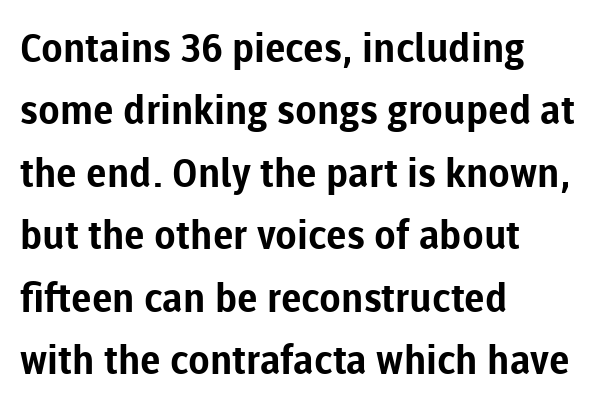
Q: Is the text bold? A: Yes.
Q: Is the text italic (slanted)? A: No, it is upright.
Q: Is the typeface a serif or a sans-serif typeface? A: Sans-serif.
Q: Is the text underlined? A: No.
Q: How is the paragraph aligned? A: Left-aligned.
Q: Is the spacing between letters normal or unusually wide? A: Normal.
Q: Is the spacing between lines tight, normal or loose? A: Normal.
Q: Width (condensed, normal, or wide)? A: Normal.
Q: Stroke contrast? A: Low.
Q: x-height? A: Medium.
Q: Monospaced? A: No.
